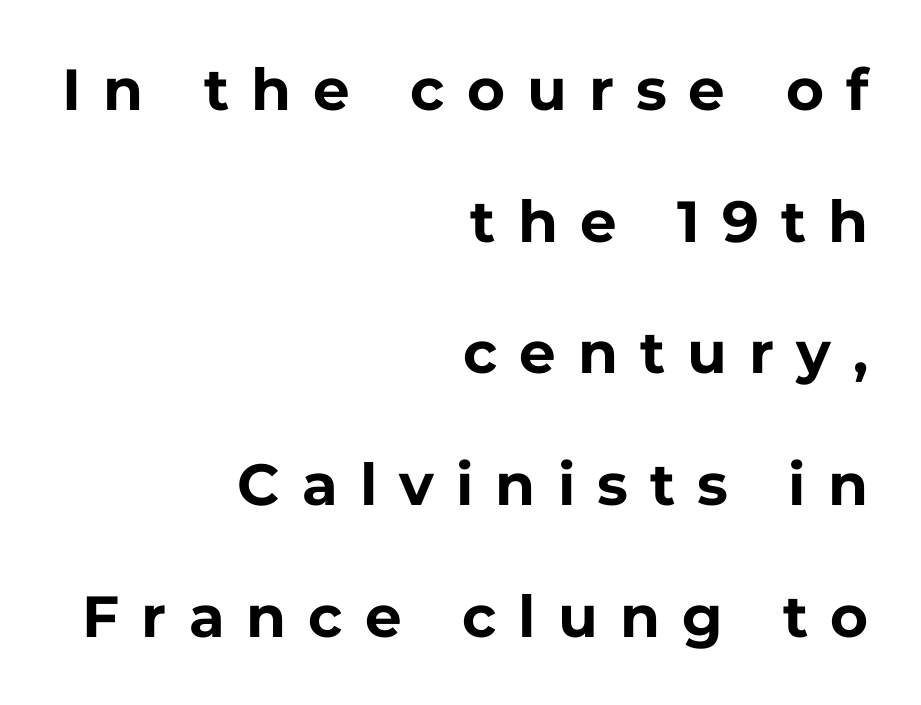
{"serif": "no", "italic": "no", "bold": "yes", "weight": "bold", "width": "normal", "stroke_contrast": "low", "x_height": "medium", "monospaced": "no", "underline": "no", "align": "right", "line_spacing": "loose", "line_spacing_ratio": 2.27, "letter_spacing": "wide", "letter_spacing_em": 0.38, "glyph_px": 58}
